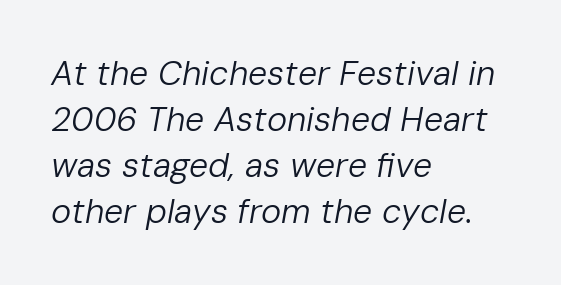
The image shows 34 px regular-weight type, italic (leaning right); set left-aligned, normal line spacing (1.35x), normal letter spacing, not underlined; low stroke contrast and a medium x-height.
